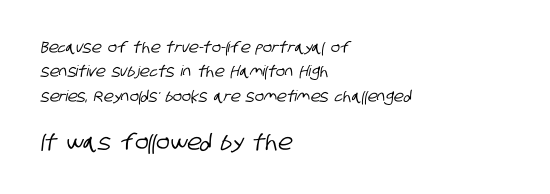
Q: Is the text underlined? A: No.
Q: How is the paragraph aligned? A: Left-aligned.
Q: Is the spacing between letters normal or unusually wide? A: Normal.
Q: Is the spacing between lines tight, normal or loose? A: Normal.
Q: Which block of text is set in a larger size, the first (top) or the second (bottom)? A: The second (bottom) one.
